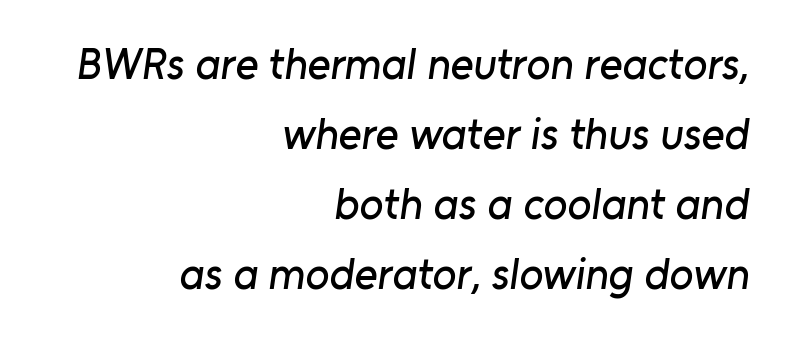
{"serif": "no", "width": "normal", "stroke_contrast": "low", "x_height": "medium", "monospaced": "no", "underline": "no", "align": "right", "line_spacing": "normal", "line_spacing_ratio": 1.59, "letter_spacing": "normal", "letter_spacing_em": 0.0, "glyph_px": 44}
